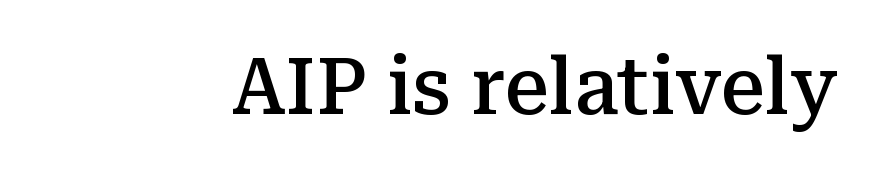
{"serif": "yes", "italic": "no", "bold": "semi", "weight": "semibold", "width": "normal", "stroke_contrast": "medium", "x_height": "medium", "monospaced": "no", "underline": "no", "letter_spacing": "normal", "letter_spacing_em": 0.0, "glyph_px": 78}
